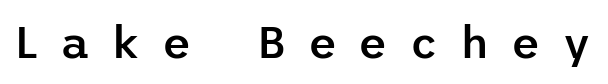
Q: Is the text bold? A: Semi-bold.
Q: Is the text italic (slanted)? A: No, it is upright.
Q: Is the typeface a serif or a sans-serif typeface? A: Sans-serif.
Q: Is the text underlined? A: No.
Q: Is the spacing between letters normal or unusually wide? A: Unusually wide.
Q: Width (condensed, normal, or wide)? A: Normal.
Q: Stroke contrast? A: Low.
Q: x-height? A: Medium.
